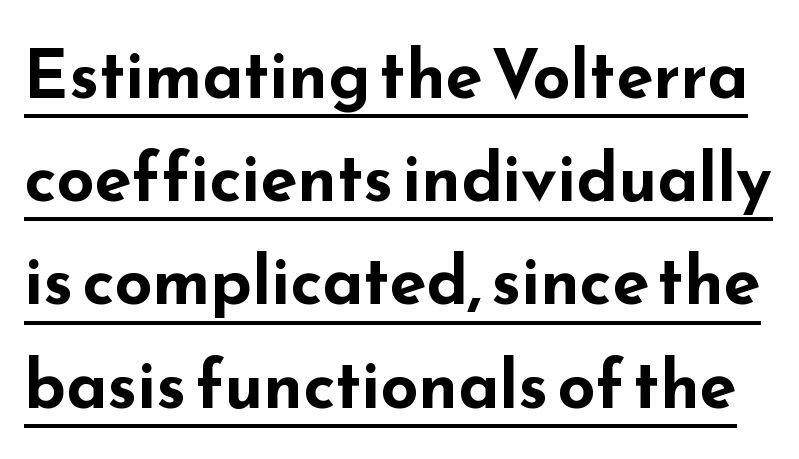
The image shows 67 px bold, wide sans-serif type, upright; set normal line spacing (1.54x), normal letter spacing, underlined; low stroke contrast and a small x-height.
